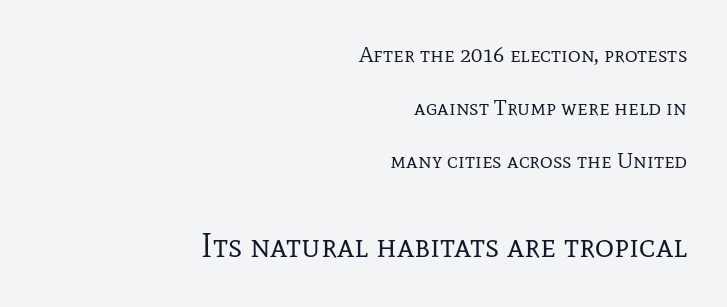
{"serif": "yes", "italic": "no", "bold": "no", "weight": "regular", "width": "normal", "stroke_contrast": "low", "x_height": "medium", "monospaced": "no", "underline": "no", "align": "right", "line_spacing": "loose", "line_spacing_ratio": 2.41, "letter_spacing": "normal", "letter_spacing_em": 0.0, "larger_block": "second", "size_ratio": 1.5, "glyph_px": 33}
